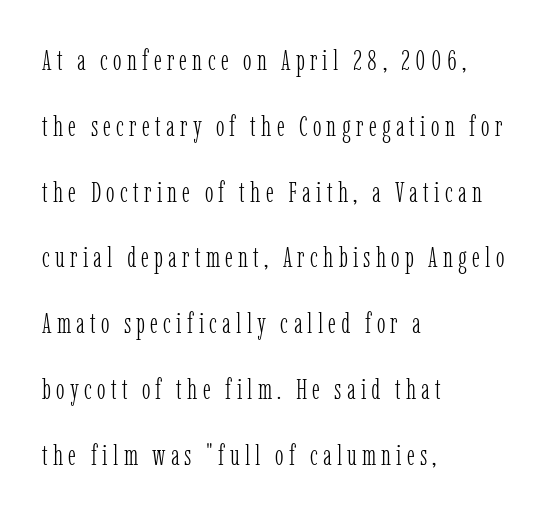
Q: Is the text bold? A: No.
Q: Is the text italic (slanted)? A: No, it is upright.
Q: Is the typeface a serif or a sans-serif typeface? A: Serif.
Q: Is the text underlined? A: No.
Q: How is the paragraph aligned? A: Left-aligned.
Q: Is the spacing between lines tight, normal or loose? A: Loose.
Q: Width (condensed, normal, or wide)? A: Condensed.
Q: Stroke contrast? A: Low.
Q: x-height? A: Medium.
Q: Monospaced? A: No.
